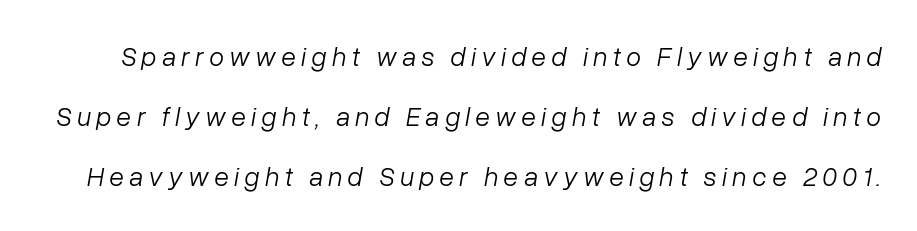
The image shows 27 px text type, italic (leaning right); set loose line spacing (2.22x), unusually wide letter spacing (+0.2 em), not underlined.
